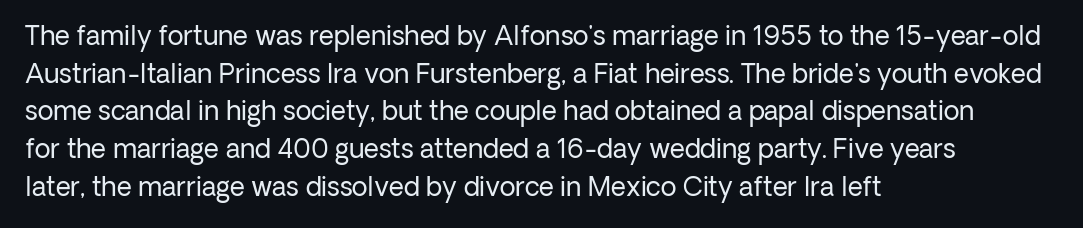
Q: Is the text bold? A: No.
Q: Is the text italic (slanted)? A: No, it is upright.
Q: Is the text underlined? A: No.
Q: How is the paragraph aligned? A: Left-aligned.
Q: Is the spacing between letters normal or unusually wide? A: Normal.
Q: Is the spacing between lines tight, normal or loose? A: Normal.
